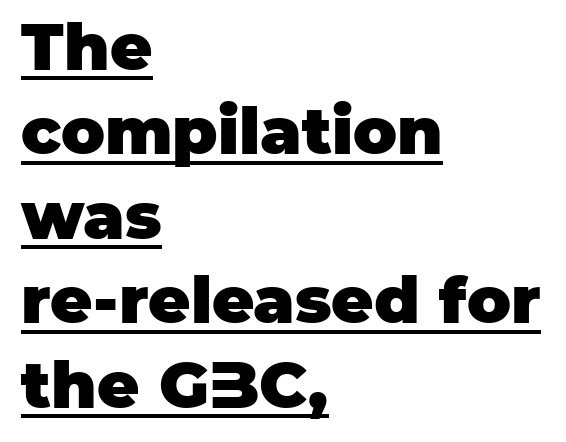
The font is running at its bold setting. Proportional: the letters do not fall into vertical columns. The horizontal fit of the characters is conventional and even. The designer went with a sans here, leaving each stem footless.
